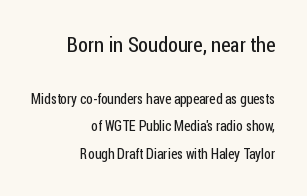
{"italic": "no", "bold": "no", "underline": "no", "align": "right", "line_spacing": "loose", "line_spacing_ratio": 1.99, "letter_spacing": "normal", "letter_spacing_em": 0.0, "larger_block": "first", "size_ratio": 1.5, "glyph_px": 21}
